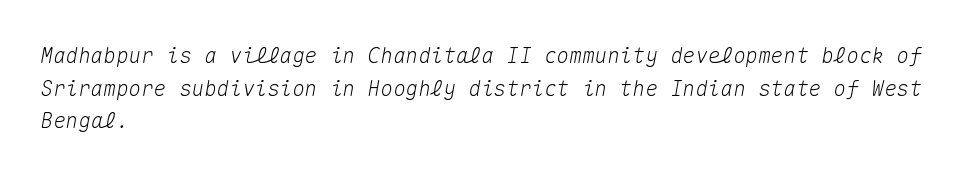
{"italic": "yes", "lean": "right", "slant_degrees": 10, "underline": "no", "align": "left", "line_spacing": "normal", "line_spacing_ratio": 1.55, "letter_spacing": "normal", "letter_spacing_em": 0.0, "glyph_px": 21}
